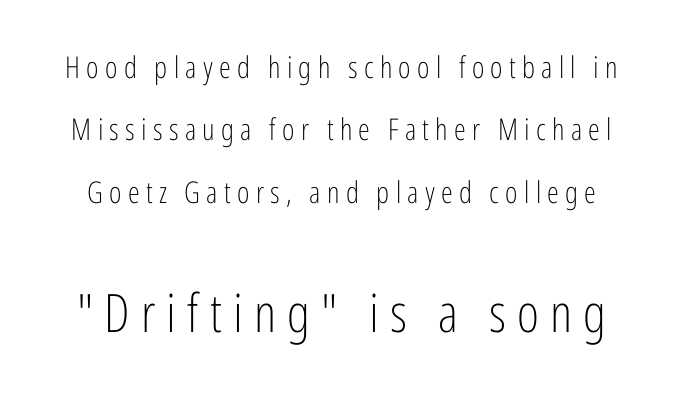
Q: Is the text bold? A: No.
Q: Is the text italic (slanted)? A: No, it is upright.
Q: Is the typeface a serif or a sans-serif typeface? A: Sans-serif.
Q: Is the text underlined? A: No.
Q: Is the spacing between letters normal or unusually wide? A: Unusually wide.
Q: Is the spacing between lines tight, normal or loose? A: Loose.
Q: Which block of text is set in a larger size, the first (top) or the second (bottom)? A: The second (bottom) one.
Q: Width (condensed, normal, or wide)? A: Condensed.
Q: Stroke contrast? A: Low.
Q: x-height? A: Medium.
Q: Monospaced? A: No.
